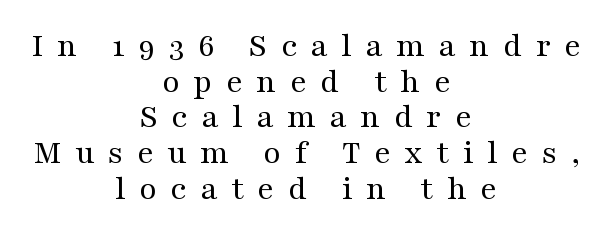
{"serif": "yes", "italic": "no", "bold": "no", "weight": "regular", "width": "wide", "stroke_contrast": "medium", "x_height": "medium", "monospaced": "no", "underline": "no", "align": "center", "line_spacing": "tight", "line_spacing_ratio": 1.02, "letter_spacing": "wide", "letter_spacing_em": 0.39, "glyph_px": 35}
